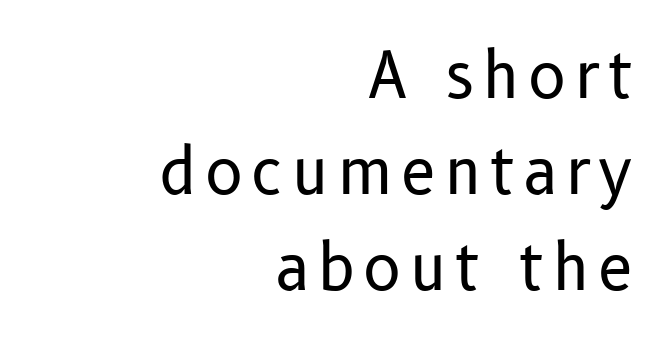
The image shows 63 px regular-weight sans-serif type, upright; set right-aligned, normal line spacing (1.52x), not underlined; low stroke contrast and a medium x-height.
